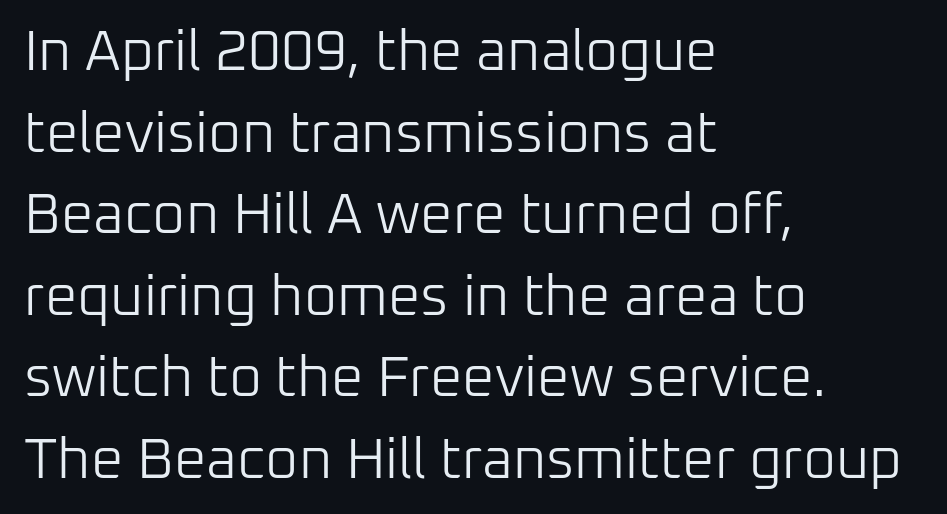
{"serif": "no", "italic": "no", "bold": "no", "weight": "light", "width": "normal", "stroke_contrast": "low", "x_height": "medium", "monospaced": "no", "underline": "no", "align": "left", "line_spacing": "normal", "line_spacing_ratio": 1.43, "letter_spacing": "normal", "letter_spacing_em": 0.0, "glyph_px": 57}
